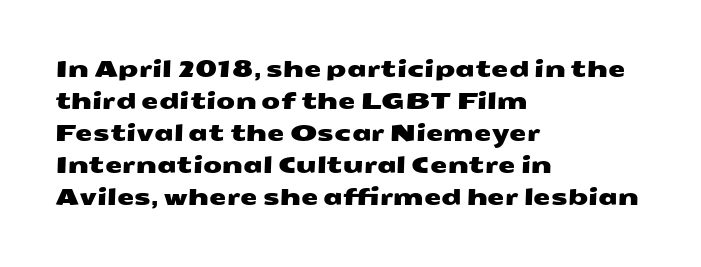
Q: Is the text underlined? A: No.
Q: How is the paragraph aligned? A: Left-aligned.
Q: Is the spacing between letters normal or unusually wide? A: Normal.
Q: Is the spacing between lines tight, normal or loose? A: Normal.
